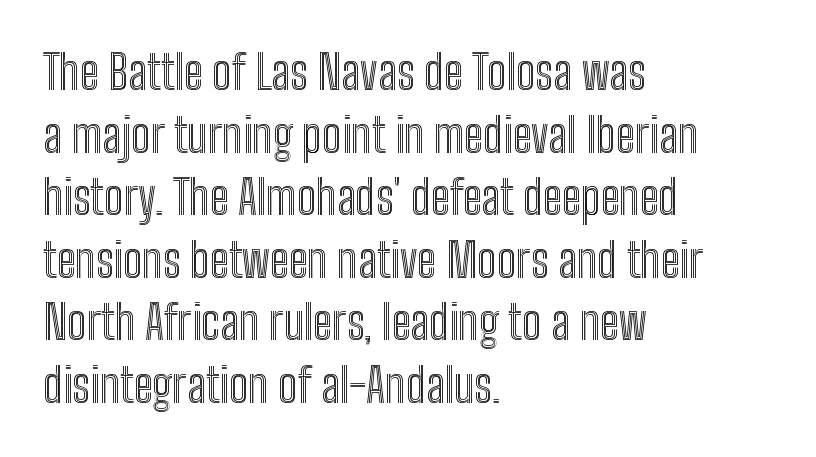
You can tell it's not italic because the verticals are truly vertical. Character widths vary here, with narrow letters taking less room than wide ones. The area under the type is left untouched. Is the letter spacing exaggerated? No — it looks like the ordinary default. Normally led — the rows are evenly, conventionally spaced.
